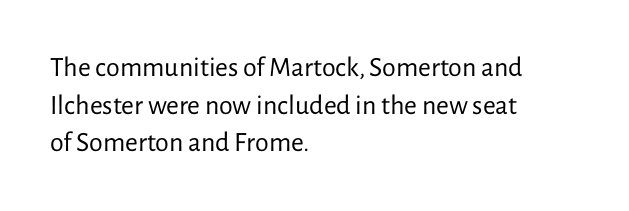
Q: Is the text bold? A: No.
Q: Is the text italic (slanted)? A: No, it is upright.
Q: Is the typeface a serif or a sans-serif typeface? A: Sans-serif.
Q: Is the text underlined? A: No.
Q: How is the paragraph aligned? A: Left-aligned.
Q: Is the spacing between letters normal or unusually wide? A: Normal.
Q: Is the spacing between lines tight, normal or loose? A: Normal.
Q: Width (condensed, normal, or wide)? A: Normal.
Q: Stroke contrast? A: Low.
Q: x-height? A: Medium.
Q: Monospaced? A: No.
